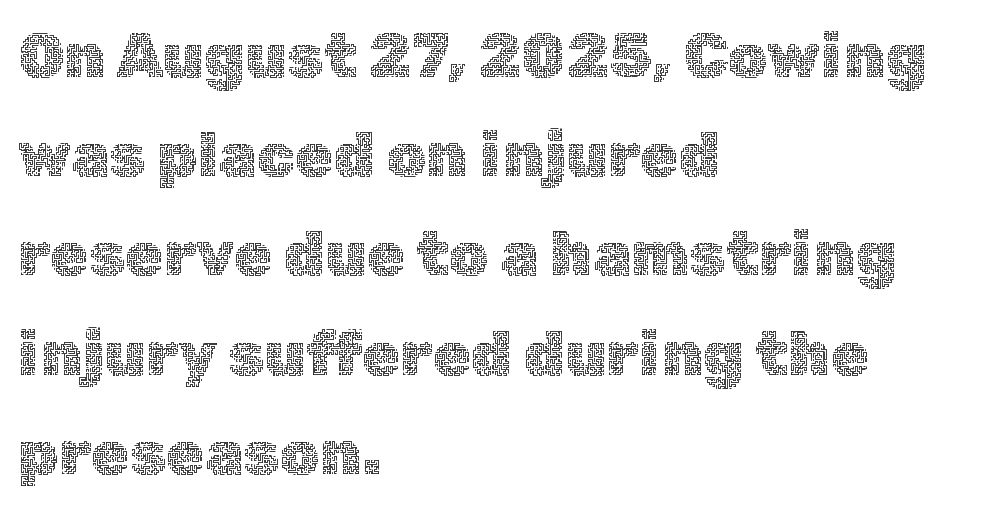
Q: Is the text bold? A: No.
Q: Is the text italic (slanted)? A: No, it is upright.
Q: Is the text underlined? A: No.
Q: How is the paragraph aligned? A: Left-aligned.
Q: Is the spacing between letters normal or unusually wide? A: Normal.
Q: Is the spacing between lines tight, normal or loose? A: Normal.
Q: Width (condensed, normal, or wide)? A: Normal.
Q: x-height? A: Medium.
Q: Monospaced? A: No.
